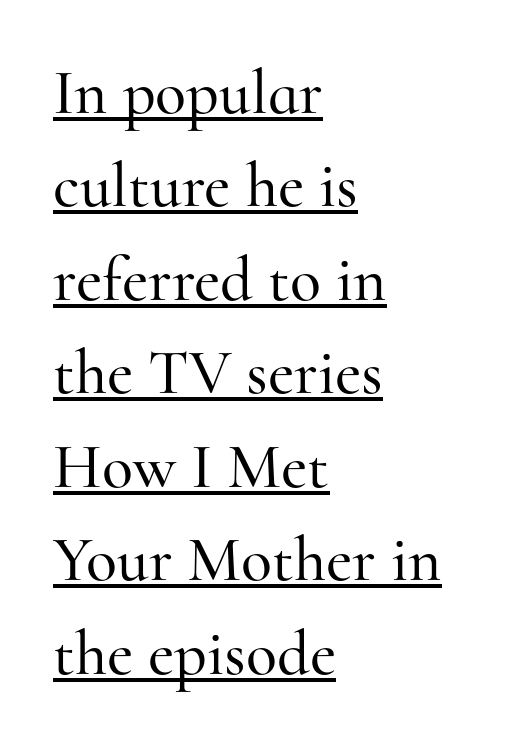
Quick note: not italic, upright. Interline gaps are of average width in this sample. The typeface chosen for these lines features serifs. Layout note: lines flush left. Glyph-to-glyph distance matches everyday printed text. Honestly, the underline is the first thing you notice here.
